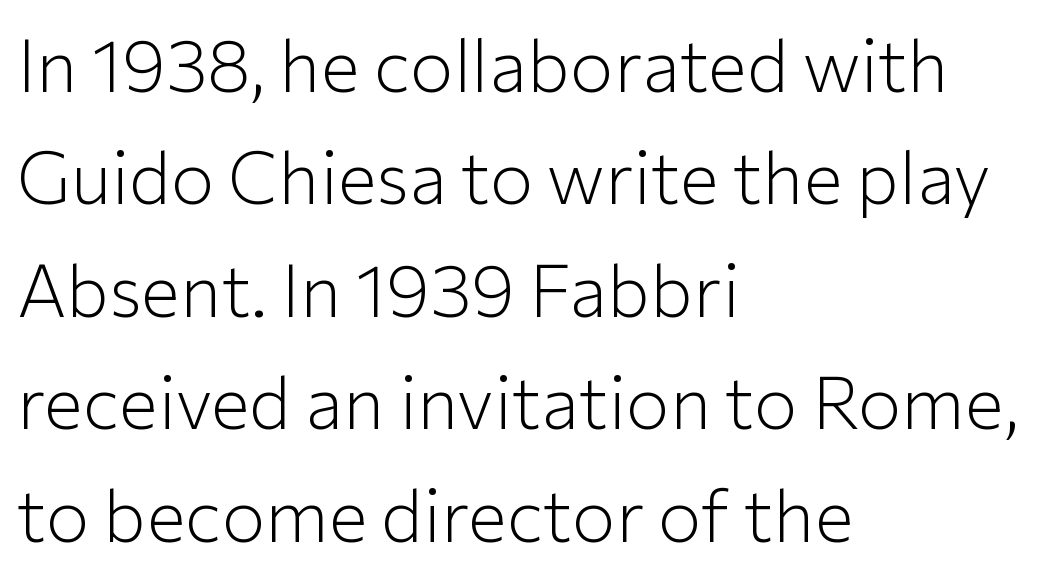
The specimen omits any rule beneath the text block's lines. Grotesque or geometric, the face here clearly has no serifs. Weight: in the light-to-regular range. Notice how descenders clear the ascenders below comfortably — that's standard leading. Horizontally, the lines are justified to the leading edge only.
